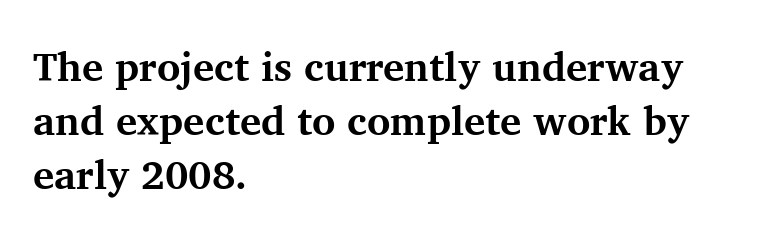
Normally led — the rows are evenly, conventionally spaced. Anything drawn beneath the words? Only blank space. Old-style or modern, the face here clearly has serifs. Letter spacing: default. Proportional: the letters do not fall into vertical columns.
